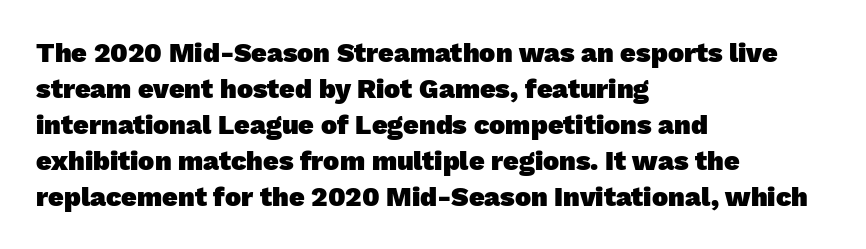
{"bold": "yes", "underline": "no", "align": "left", "line_spacing": "normal", "line_spacing_ratio": 1.33, "letter_spacing": "normal", "letter_spacing_em": 0.0, "glyph_px": 27}
